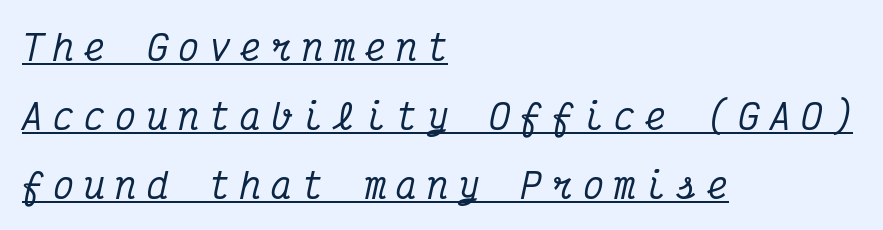
Q: Is the text italic (slanted)? A: Yes, it leans right by about 12 degrees.
Q: Is the typeface a serif or a sans-serif typeface? A: Serif.
Q: Is the text underlined? A: Yes.
Q: How is the paragraph aligned? A: Left-aligned.
Q: Is the spacing between letters normal or unusually wide? A: Unusually wide.
Q: Is the spacing between lines tight, normal or loose? A: Loose.
Q: Width (condensed, normal, or wide)? A: Condensed.
Q: Stroke contrast? A: Medium.
Q: x-height? A: Medium.
Q: Monospaced? A: Yes.
